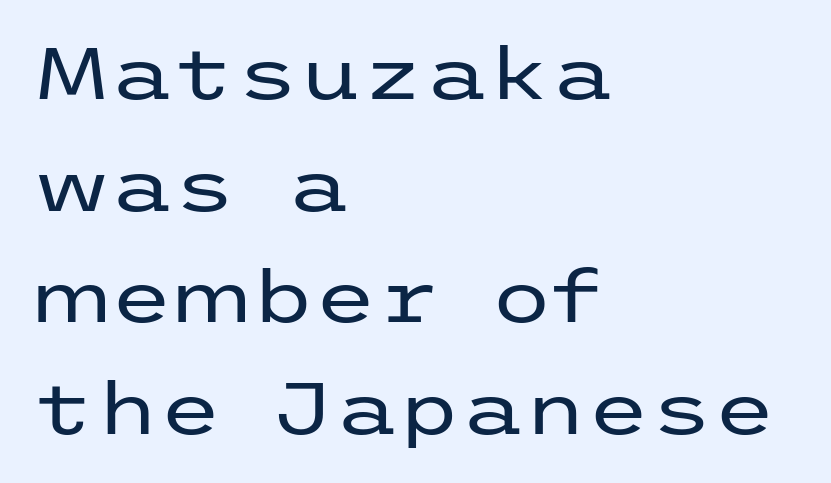
Q: Is the text bold? A: No.
Q: Is the text italic (slanted)? A: No, it is upright.
Q: Is the typeface a serif or a sans-serif typeface? A: Sans-serif.
Q: Is the text underlined? A: No.
Q: How is the paragraph aligned? A: Left-aligned.
Q: Is the spacing between letters normal or unusually wide? A: Normal.
Q: Is the spacing between lines tight, normal or loose? A: Normal.
Q: Width (condensed, normal, or wide)? A: Wide.
Q: Stroke contrast? A: Low.
Q: x-height? A: Medium.
